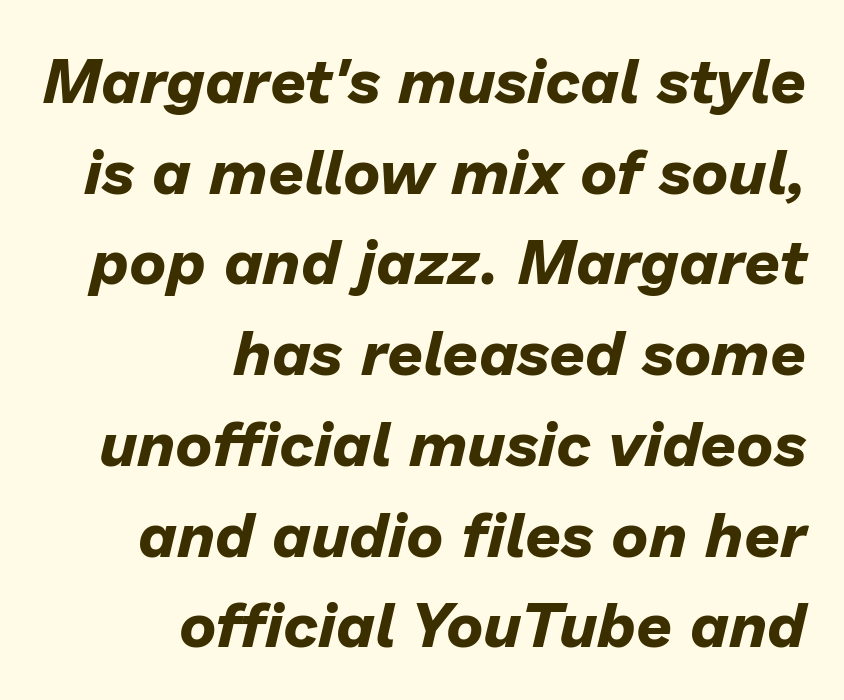
Spacing verdict: proportional, widths tailored to each character. The string is rendered with underlining switched off. Leftover space on each line is placed entirely before the opening word. The face used here is rendered with its standard letterfit.
